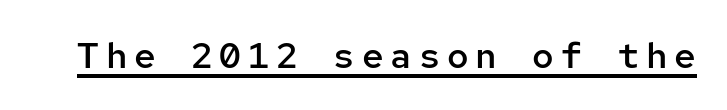
Q: Is the text bold? A: Semi-bold.
Q: Is the text italic (slanted)? A: No, it is upright.
Q: Is the typeface a serif or a sans-serif typeface? A: Sans-serif.
Q: Is the text underlined? A: Yes.
Q: Width (condensed, normal, or wide)? A: Normal.
Q: Stroke contrast? A: Low.
Q: x-height? A: Medium.
Q: Monospaced? A: Yes.
